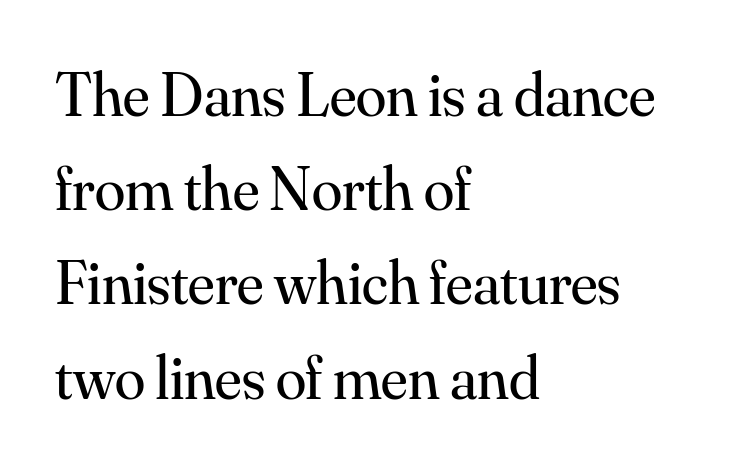
{"serif": "yes", "italic": "no", "bold": "no", "weight": "regular", "width": "normal", "stroke_contrast": "medium", "x_height": "small", "monospaced": "no", "underline": "no", "align": "left", "line_spacing": "normal", "line_spacing_ratio": 1.52, "letter_spacing": "normal", "letter_spacing_em": 0.0, "glyph_px": 62}
